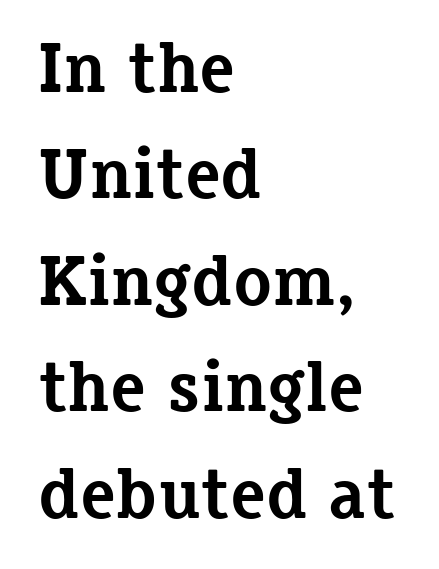
The image shows 71 px bold serif type, upright; set left-aligned, normal line spacing (1.5x), normal letter spacing, not underlined; low stroke contrast and a medium x-height.
